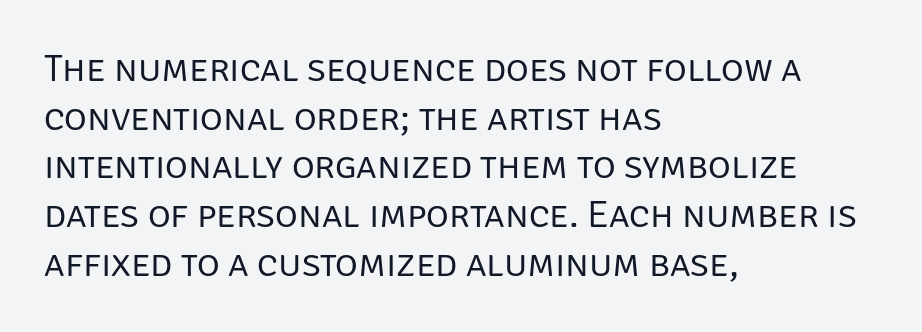
{"serif": "no", "italic": "no", "bold": "no", "weight": "regular", "width": "normal", "stroke_contrast": "low", "x_height": "large", "monospaced": "no", "underline": "no", "align": "left", "line_spacing": "normal", "line_spacing_ratio": 1.25, "letter_spacing": "normal", "letter_spacing_em": 0.0, "glyph_px": 39}
